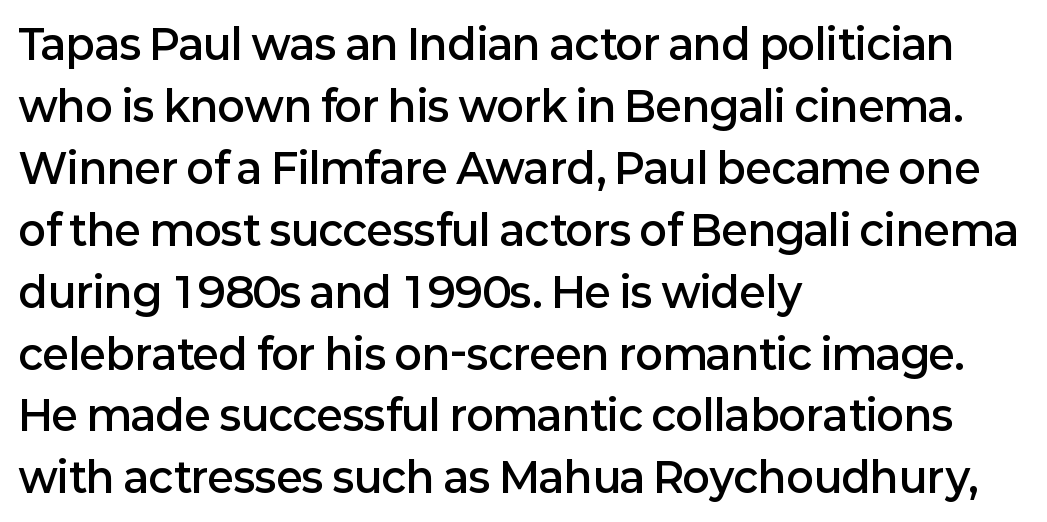
Q: Is the text bold? A: Semi-bold.
Q: Is the text italic (slanted)? A: No, it is upright.
Q: Is the typeface a serif or a sans-serif typeface? A: Sans-serif.
Q: Is the text underlined? A: No.
Q: How is the paragraph aligned? A: Left-aligned.
Q: Is the spacing between letters normal or unusually wide? A: Normal.
Q: Is the spacing between lines tight, normal or loose? A: Normal.
Q: Width (condensed, normal, or wide)? A: Normal.
Q: Stroke contrast? A: Low.
Q: x-height? A: Medium.
Q: Monospaced? A: No.
